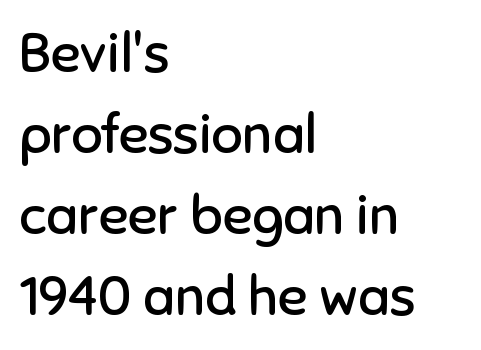
The image shows 55 px regular-weight sans-serif type, upright; set left-aligned, normal line spacing (1.47x), normal letter spacing, not underlined; low stroke contrast and a medium x-height.
